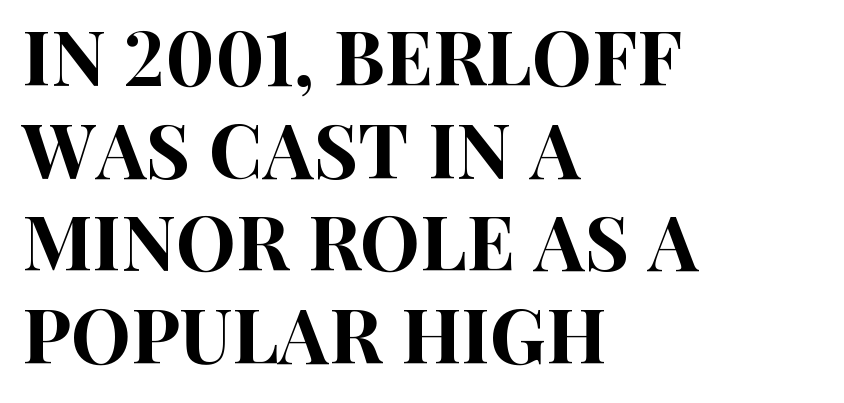
Q: Is the text italic (slanted)? A: No, it is upright.
Q: Is the typeface a serif or a sans-serif typeface? A: Sans-serif.
Q: Is the text underlined? A: No.
Q: How is the paragraph aligned? A: Left-aligned.
Q: Is the spacing between letters normal or unusually wide? A: Normal.
Q: Width (condensed, normal, or wide)? A: Condensed.
Q: Stroke contrast? A: High.
Q: x-height? A: Large.
Q: Monospaced? A: No.
